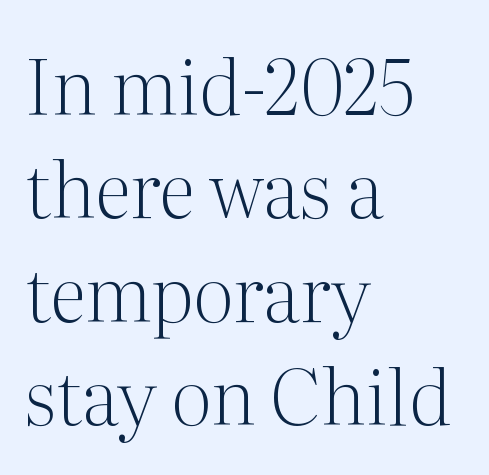
The image shows 76 px light serif type, upright; set left-aligned, normal line spacing (1.36x), normal letter spacing, not underlined; medium stroke contrast and a medium x-height.
